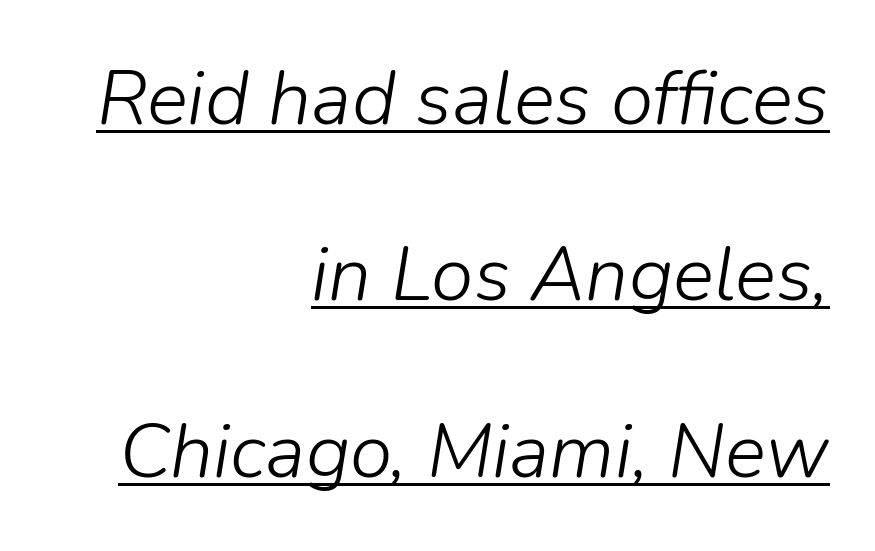
{"italic": "yes", "lean": "right", "slant_degrees": 9, "bold": "no", "weight": "light", "width": "normal", "stroke_contrast": "low", "x_height": "medium", "monospaced": "no", "underline": "yes", "align": "right", "line_spacing": "loose", "line_spacing_ratio": 2.29, "letter_spacing": "normal", "letter_spacing_em": 0.0, "glyph_px": 77}
